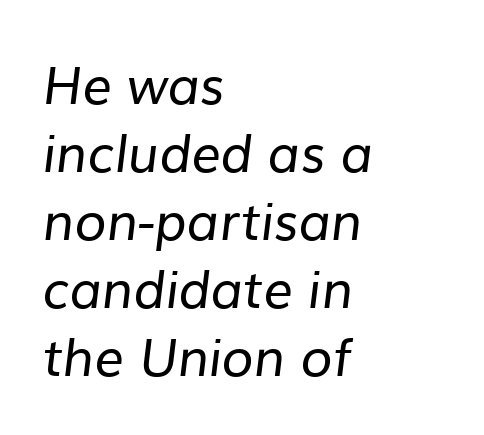
The image shows 52 px regular-weight sans-serif type; set left-aligned, normal line spacing (1.31x), normal letter spacing, not underlined; low stroke contrast and a medium x-height.
